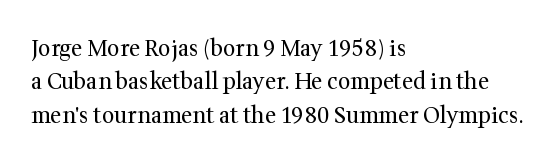
The image shows 22 px text type, upright; set left-aligned, normal line spacing (1.52x), normal letter spacing, not underlined.
